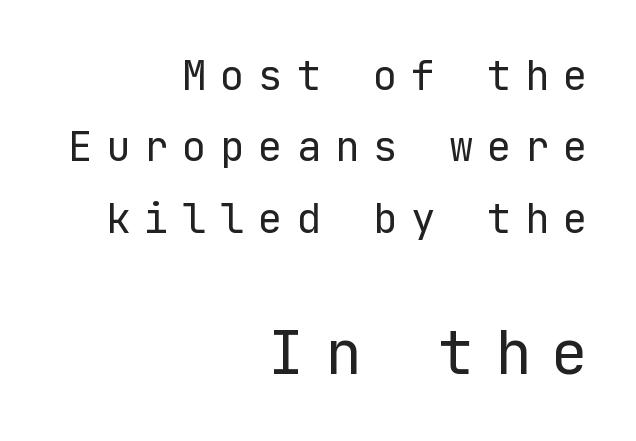
Q: Is the text bold? A: No.
Q: Is the text italic (slanted)? A: No, it is upright.
Q: Is the typeface a serif or a sans-serif typeface? A: Sans-serif.
Q: Is the text underlined? A: No.
Q: How is the paragraph aligned? A: Right-aligned.
Q: Is the spacing between letters normal or unusually wide? A: Unusually wide.
Q: Which block of text is set in a larger size, the first (top) or the second (bottom)? A: The second (bottom) one.
Q: Width (condensed, normal, or wide)? A: Normal.
Q: Stroke contrast? A: Low.
Q: x-height? A: Medium.
